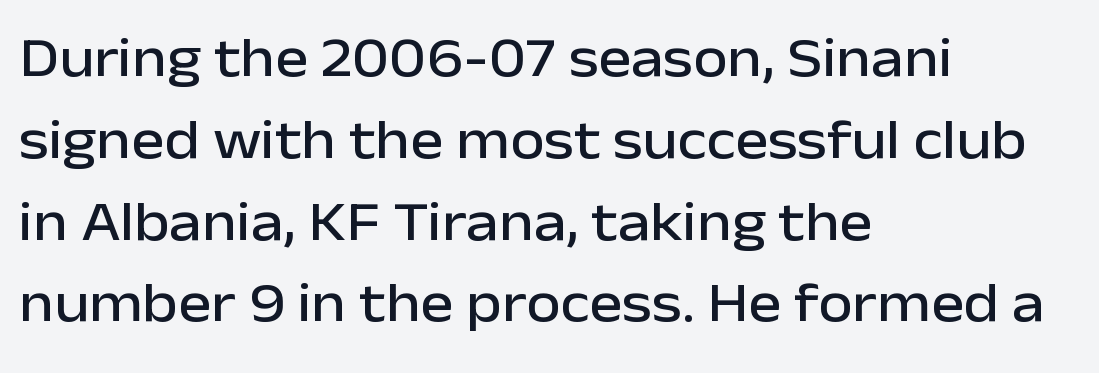
The type family on display is of the sans-serif kind. Italic: no, the glyphs are upright roman. Every row of glyphs begins at an identical x-position on the left. This rendering leaves character spacing at its baseline value.
